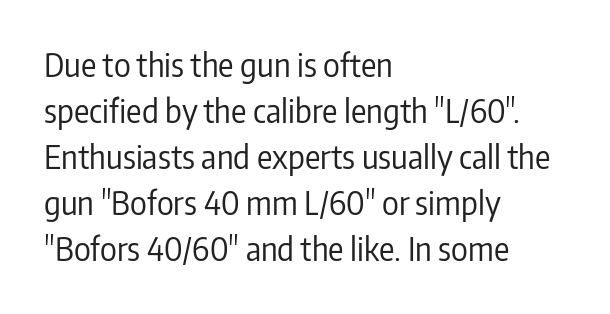
Q: Is the text bold? A: No.
Q: Is the text italic (slanted)? A: No, it is upright.
Q: Is the typeface a serif or a sans-serif typeface? A: Sans-serif.
Q: Is the text underlined? A: No.
Q: How is the paragraph aligned? A: Left-aligned.
Q: Is the spacing between letters normal or unusually wide? A: Normal.
Q: Is the spacing between lines tight, normal or loose? A: Normal.
Q: Width (condensed, normal, or wide)? A: Condensed.
Q: Stroke contrast? A: Low.
Q: x-height? A: Medium.
Q: Monospaced? A: No.
